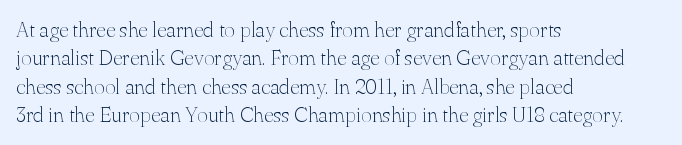
Q: Is the text bold? A: No.
Q: Is the text italic (slanted)? A: No, it is upright.
Q: Is the text underlined? A: No.
Q: How is the paragraph aligned? A: Left-aligned.
Q: Is the spacing between letters normal or unusually wide? A: Normal.
Q: Is the spacing between lines tight, normal or loose? A: Normal.
